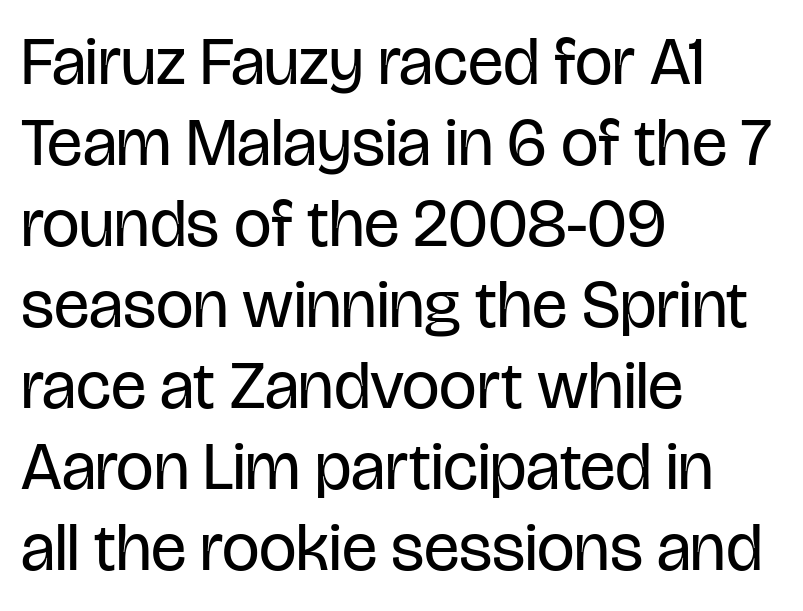
{"serif": "no", "italic": "no", "bold": "no", "weight": "regular", "width": "condensed", "stroke_contrast": "low", "x_height": "large", "monospaced": "no", "underline": "no", "align": "left", "line_spacing_ratio": 1.21, "letter_spacing": "normal", "letter_spacing_em": 0.0, "glyph_px": 67}
